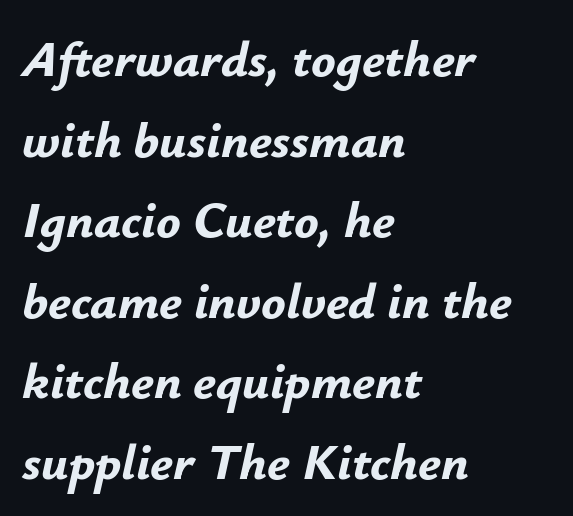
{"italic": "yes", "lean": "right", "slant_degrees": 12, "bold": "yes", "weight": "bold", "width": "normal", "stroke_contrast": "low", "x_height": "small", "monospaced": "no", "underline": "no", "align": "left", "line_spacing": "normal", "line_spacing_ratio": 1.58, "letter_spacing": "normal", "letter_spacing_em": 0.0, "glyph_px": 51}
